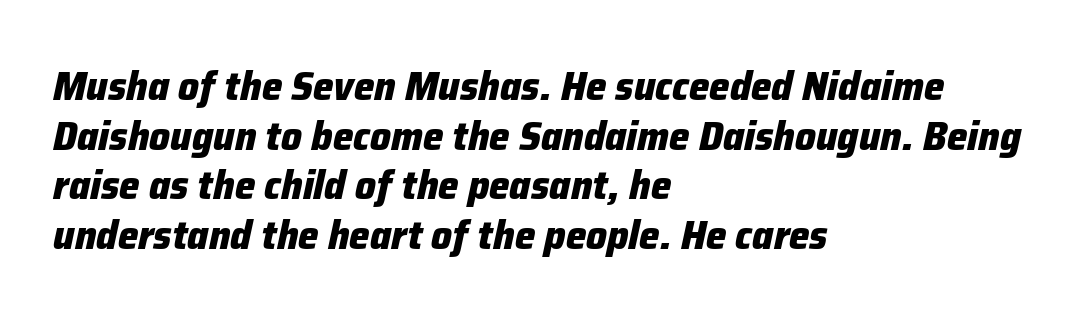
The image shows 41 px heavy type, italic (leaning right); set left-aligned, line spacing 1.21x, normal letter spacing, not underlined; low stroke contrast and a medium x-height.
